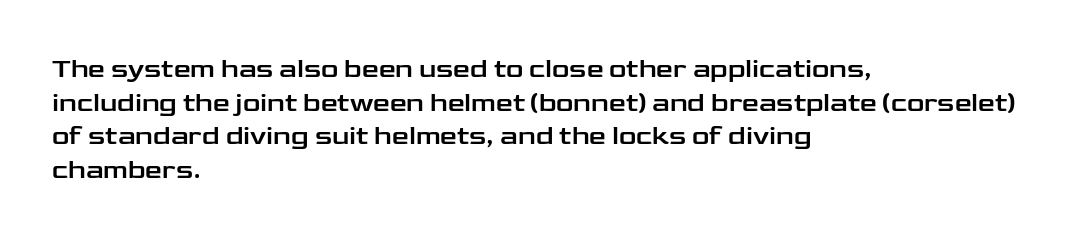
The image shows 27 px text type, upright; set left-aligned, normal line spacing (1.25x), normal letter spacing, not underlined.
